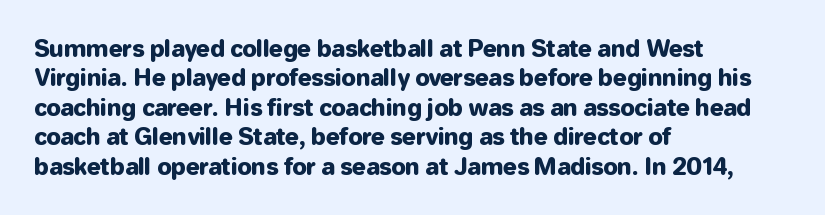
{"italic": "no", "underline": "no", "align": "left", "line_spacing": "normal", "line_spacing_ratio": 1.28, "letter_spacing": "normal", "letter_spacing_em": 0.0, "glyph_px": 23}
